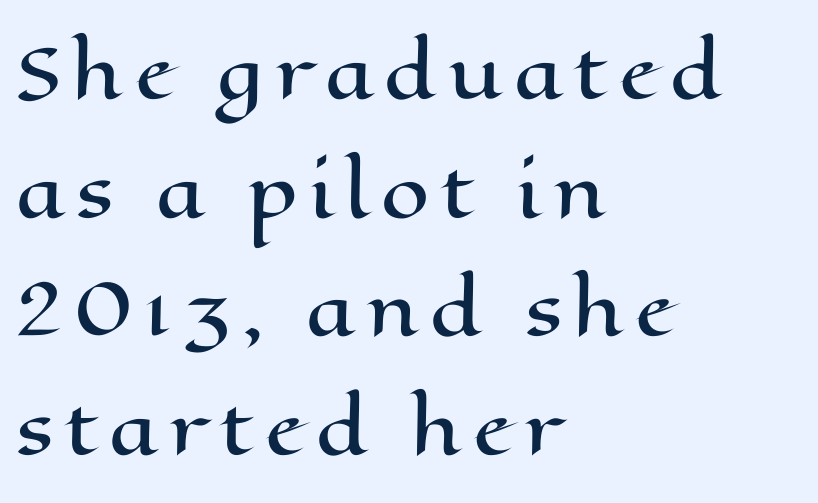
The image shows 69 px wide type, upright; set left-aligned, line spacing 1.72x, not underlined; high stroke contrast and a medium x-height.
